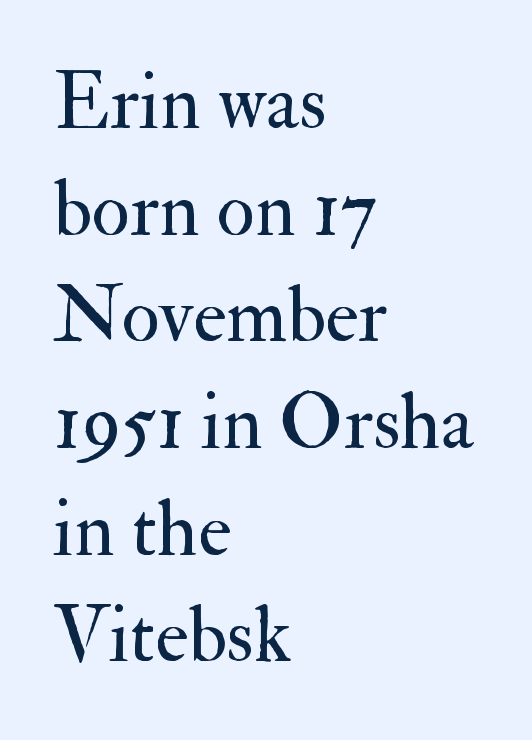
Q: Is the text bold? A: No.
Q: Is the text italic (slanted)? A: No, it is upright.
Q: Is the typeface a serif or a sans-serif typeface? A: Serif.
Q: Is the text underlined? A: No.
Q: How is the paragraph aligned? A: Left-aligned.
Q: Is the spacing between letters normal or unusually wide? A: Normal.
Q: Is the spacing between lines tight, normal or loose? A: Normal.
Q: Width (condensed, normal, or wide)? A: Normal.
Q: Stroke contrast? A: Medium.
Q: x-height? A: Small.
Q: Monospaced? A: No.
